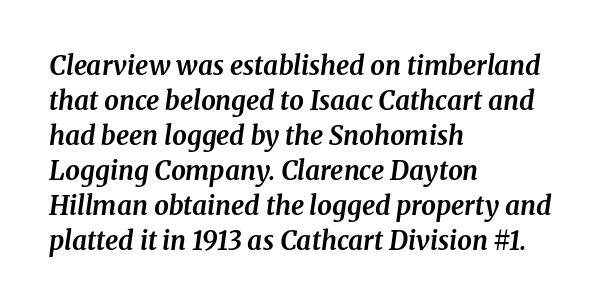
The image shows 26 px bold type, italic (leaning right); set left-aligned, normal line spacing (1.35x), normal letter spacing, not underlined.
